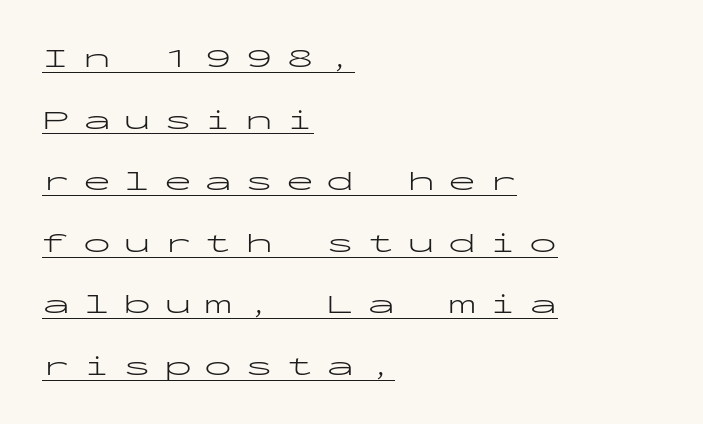
Q: Is the text bold? A: No.
Q: Is the text italic (slanted)? A: No, it is upright.
Q: Is the typeface a serif or a sans-serif typeface? A: Sans-serif.
Q: Is the text underlined? A: Yes.
Q: How is the paragraph aligned? A: Left-aligned.
Q: Is the spacing between letters normal or unusually wide? A: Unusually wide.
Q: Is the spacing between lines tight, normal or loose? A: Loose.
Q: Width (condensed, normal, or wide)? A: Wide.
Q: Stroke contrast? A: Low.
Q: x-height? A: Medium.
Q: Monospaced? A: Yes.
